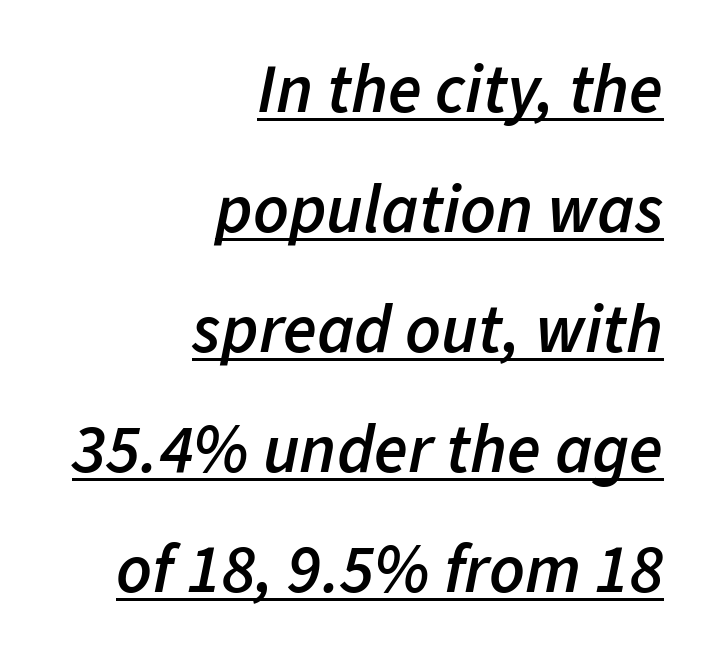
{"italic": "yes", "lean": "right", "slant_degrees": 11, "bold": "semi", "weight": "semibold", "width": "normal", "stroke_contrast": "low", "x_height": "medium", "monospaced": "no", "underline": "yes", "align": "right", "line_spacing_ratio": 1.74, "letter_spacing": "normal", "letter_spacing_em": 0.0, "glyph_px": 69}
